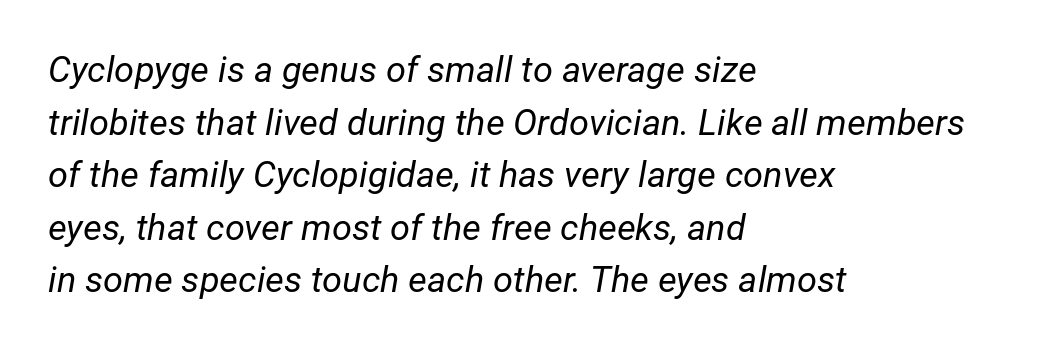
Q: Is the text bold? A: No.
Q: Is the text italic (slanted)? A: Yes, it leans right by about 12 degrees.
Q: Is the text underlined? A: No.
Q: How is the paragraph aligned? A: Left-aligned.
Q: Is the spacing between letters normal or unusually wide? A: Normal.
Q: Is the spacing between lines tight, normal or loose? A: Normal.
Q: Width (condensed, normal, or wide)? A: Normal.
Q: Stroke contrast? A: Low.
Q: x-height? A: Medium.
Q: Monospaced? A: No.
